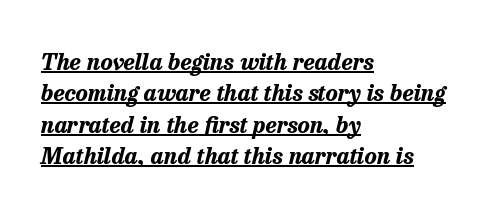
{"italic": "yes", "lean": "right", "slant_degrees": 13, "bold": "yes", "underline": "yes", "align": "left", "line_spacing": "normal", "line_spacing_ratio": 1.36, "letter_spacing": "normal", "letter_spacing_em": 0.0, "glyph_px": 23}
